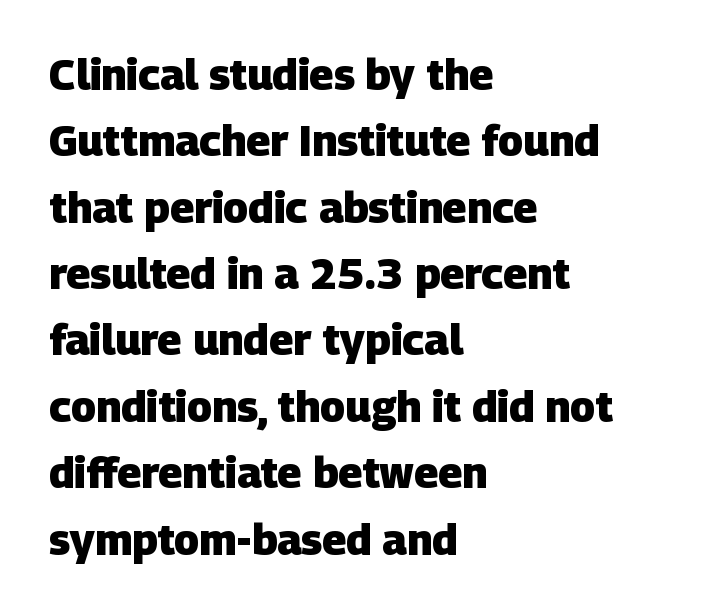
Q: Is the text bold? A: Yes.
Q: Is the typeface a serif or a sans-serif typeface? A: Sans-serif.
Q: Is the text underlined? A: No.
Q: How is the paragraph aligned? A: Left-aligned.
Q: Is the spacing between letters normal or unusually wide? A: Normal.
Q: Is the spacing between lines tight, normal or loose? A: Normal.
Q: Width (condensed, normal, or wide)? A: Normal.
Q: Stroke contrast? A: Low.
Q: x-height? A: Large.
Q: Monospaced? A: No.
